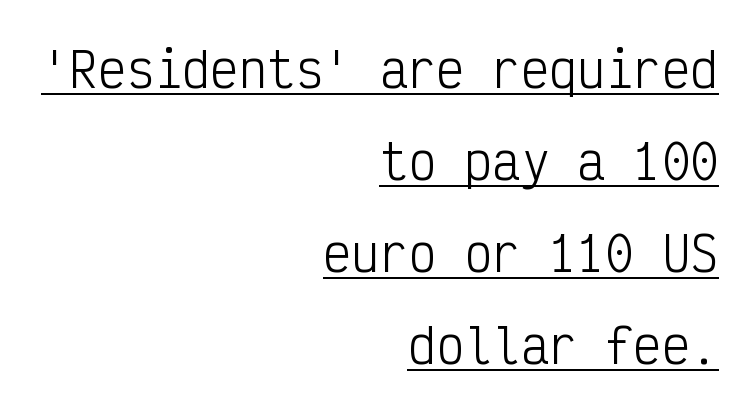
{"serif": "no", "italic": "no", "bold": "no", "weight": "light", "width": "condensed", "stroke_contrast": "low", "x_height": "medium", "monospaced": "yes", "underline": "yes", "align": "right", "line_spacing": "loose", "line_spacing_ratio": 1.96, "letter_spacing": "normal", "letter_spacing_em": 0.0, "glyph_px": 47}
